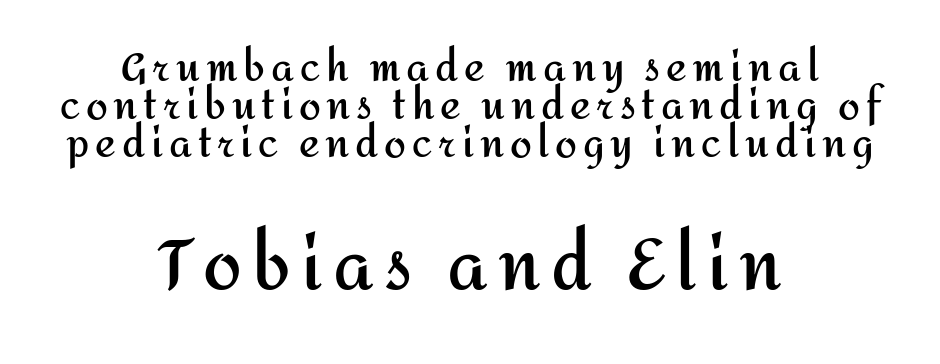
The image shows 69 px semibold sans-serif type, upright; set centered, tight line spacing (0.97x), not underlined; the second (bottom) block is 1.77x larger; medium stroke contrast and a medium x-height.
